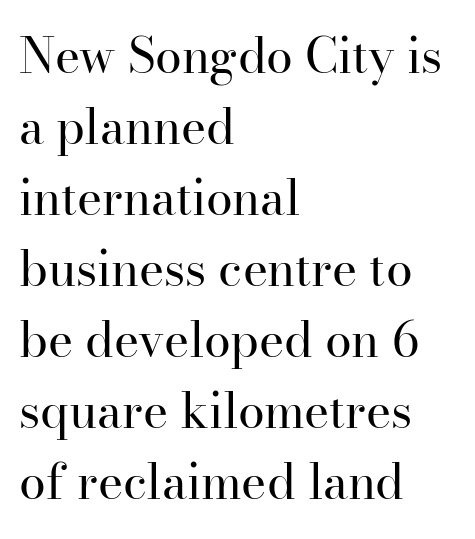
Q: Is the text bold? A: No.
Q: Is the text italic (slanted)? A: No, it is upright.
Q: Is the typeface a serif or a sans-serif typeface? A: Serif.
Q: Is the text underlined? A: No.
Q: How is the paragraph aligned? A: Left-aligned.
Q: Is the spacing between letters normal or unusually wide? A: Normal.
Q: Is the spacing between lines tight, normal or loose? A: Normal.
Q: Width (condensed, normal, or wide)? A: Normal.
Q: Stroke contrast? A: High.
Q: x-height? A: Small.
Q: Monospaced? A: No.
